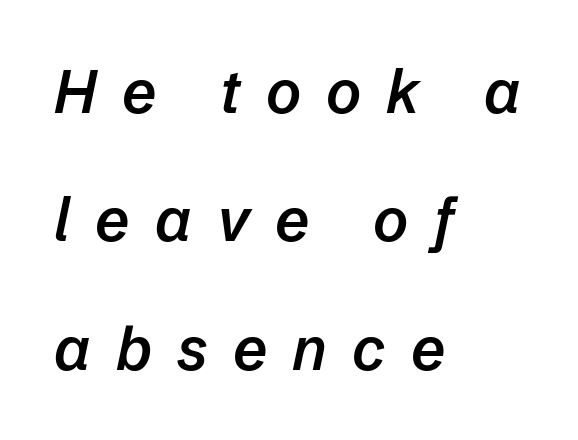
Q: Is the text bold? A: Semi-bold.
Q: Is the text italic (slanted)? A: Yes, it leans right by about 12 degrees.
Q: Is the text underlined? A: No.
Q: How is the paragraph aligned? A: Left-aligned.
Q: Is the spacing between letters normal or unusually wide? A: Unusually wide.
Q: Is the spacing between lines tight, normal or loose? A: Loose.
Q: Width (condensed, normal, or wide)? A: Normal.
Q: Stroke contrast? A: Low.
Q: x-height? A: Medium.
Q: Monospaced? A: No.
